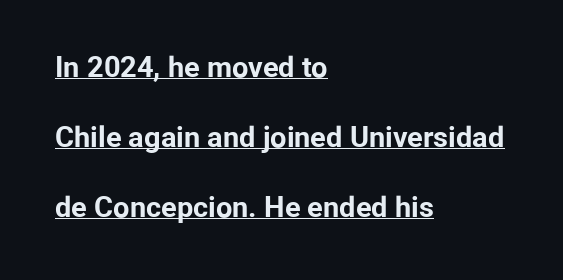
{"serif": "no", "italic": "no", "bold": "yes", "weight": "bold", "width": "normal", "stroke_contrast": "low", "x_height": "medium", "monospaced": "no", "underline": "yes", "align": "left", "line_spacing": "loose", "line_spacing_ratio": 2.41, "letter_spacing": "normal", "letter_spacing_em": 0.0, "glyph_px": 29}
